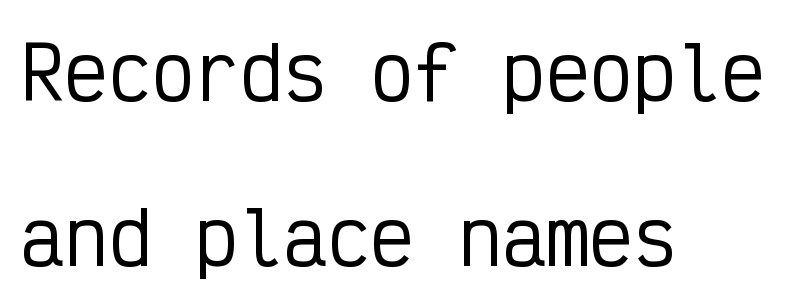
Compared with typical paragraphs, the rows here are farther apart. One-word summary of the alignment: left. Between one letter and the next there's only the usual sliver of space. The gap between lines stays unmarked.
